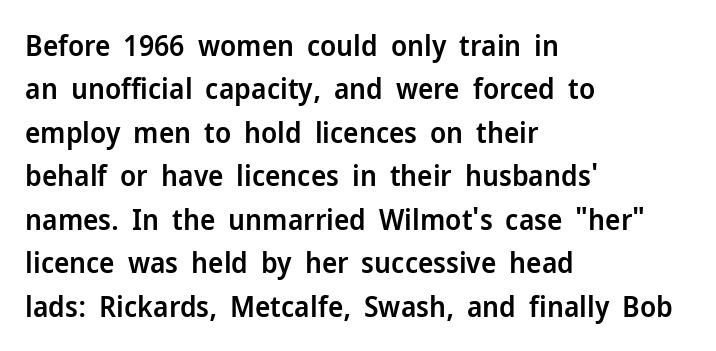
Q: Is the text bold? A: Semi-bold.
Q: Is the text italic (slanted)? A: No, it is upright.
Q: Is the typeface a serif or a sans-serif typeface? A: Sans-serif.
Q: Is the text underlined? A: No.
Q: How is the paragraph aligned? A: Left-aligned.
Q: Is the spacing between letters normal or unusually wide? A: Normal.
Q: Is the spacing between lines tight, normal or loose? A: Normal.
Q: Width (condensed, normal, or wide)? A: Normal.
Q: Stroke contrast? A: Low.
Q: x-height? A: Medium.
Q: Monospaced? A: No.
